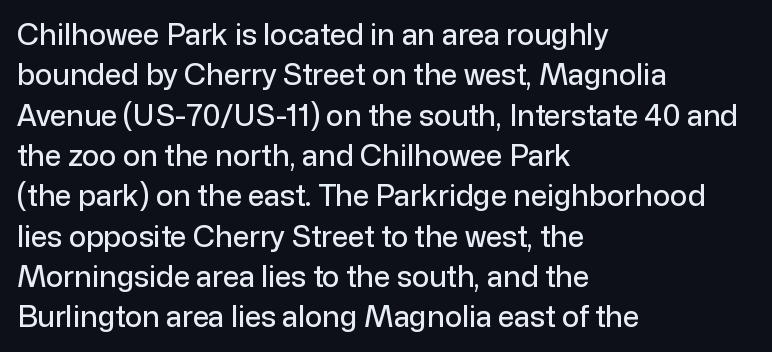
Q: Is the text italic (slanted)? A: No, it is upright.
Q: Is the typeface a serif or a sans-serif typeface? A: Sans-serif.
Q: Is the text underlined? A: No.
Q: How is the paragraph aligned? A: Left-aligned.
Q: Is the spacing between letters normal or unusually wide? A: Normal.
Q: Is the spacing between lines tight, normal or loose? A: Normal.
Q: Width (condensed, normal, or wide)? A: Normal.
Q: Stroke contrast? A: Low.
Q: x-height? A: Medium.
Q: Monospaced? A: No.
